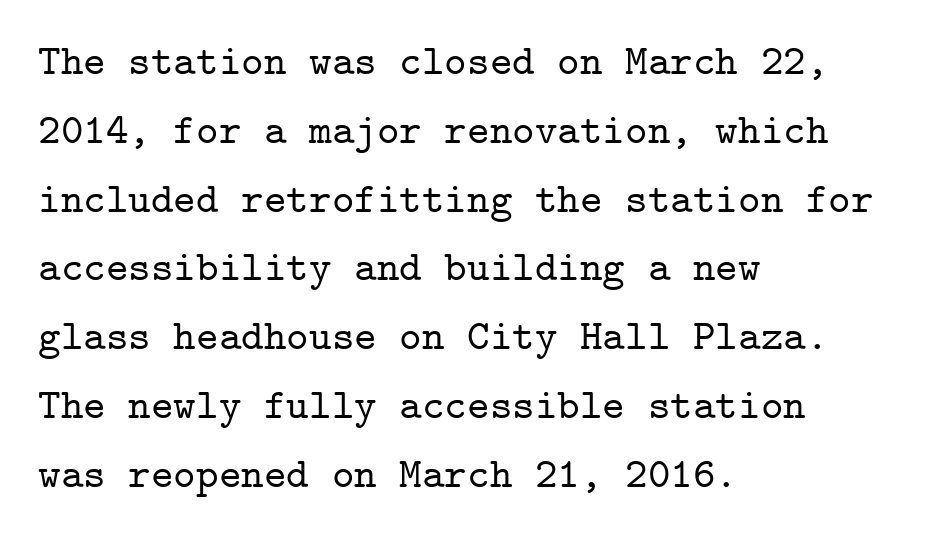
The image shows 43 px serif type, upright, monospaced; set left-aligned, normal line spacing (1.6x), normal letter spacing, not underlined; low stroke contrast and a medium x-height.
